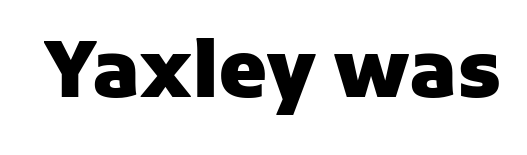
The image shows 78 px heavy sans-serif type, upright; set normal letter spacing, not underlined; low stroke contrast and a medium x-height.
